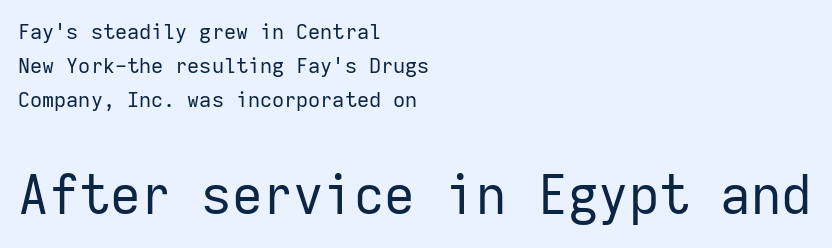
Q: Is the text bold? A: No.
Q: Is the text italic (slanted)? A: No, it is upright.
Q: Is the typeface a serif or a sans-serif typeface? A: Sans-serif.
Q: Is the text underlined? A: No.
Q: How is the paragraph aligned? A: Left-aligned.
Q: Is the spacing between letters normal or unusually wide? A: Normal.
Q: Is the spacing between lines tight, normal or loose? A: Normal.
Q: Which block of text is set in a larger size, the first (top) or the second (bottom)? A: The second (bottom) one.
Q: Width (condensed, normal, or wide)? A: Normal.
Q: Stroke contrast? A: Low.
Q: x-height? A: Medium.
Q: Monospaced? A: Yes.
